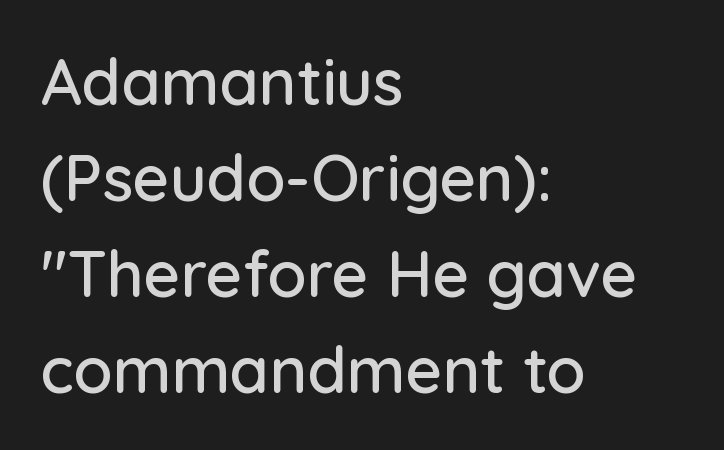
The image shows 64 px sans-serif type, upright; set left-aligned, normal line spacing (1.5x), normal letter spacing, not underlined; low stroke contrast and a medium x-height.
